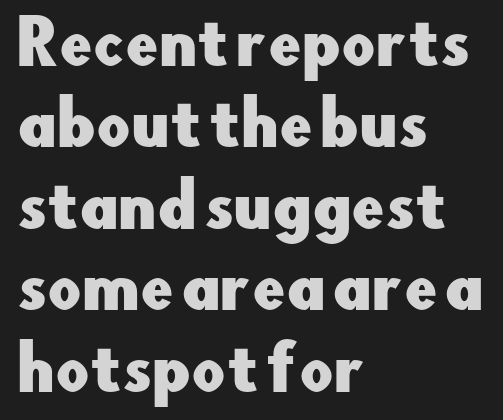
The image shows 59 px sans-serif type, upright; set left-aligned, normal line spacing (1.38x), normal letter spacing, not underlined; low stroke contrast and a small x-height.
